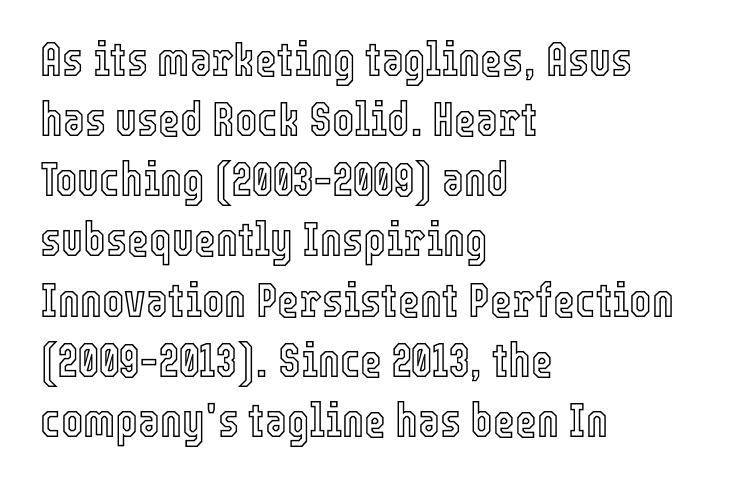
Q: Is the text italic (slanted)? A: No, it is upright.
Q: Is the text underlined? A: No.
Q: How is the paragraph aligned? A: Left-aligned.
Q: Is the spacing between letters normal or unusually wide? A: Normal.
Q: Is the spacing between lines tight, normal or loose? A: Normal.
Q: Width (condensed, normal, or wide)? A: Condensed.
Q: x-height? A: Medium.
Q: Monospaced? A: No.
